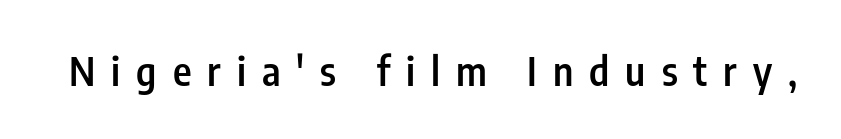
{"serif": "no", "italic": "no", "bold": "semi", "weight": "semibold", "width": "condensed", "stroke_contrast": "low", "x_height": "medium", "monospaced": "no", "underline": "no", "letter_spacing": "wide", "letter_spacing_em": 0.4, "glyph_px": 40}
